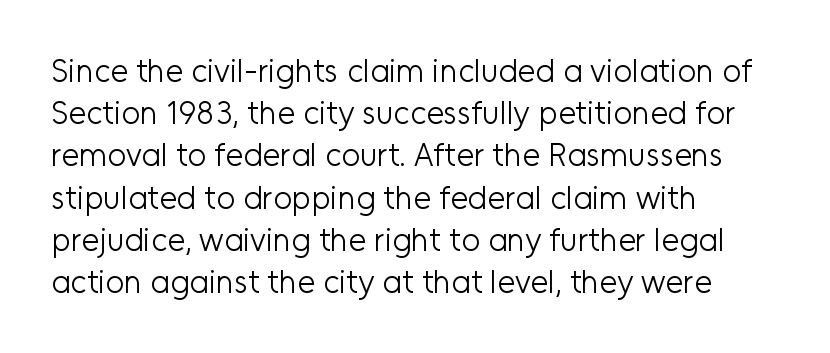
Q: Is the text bold? A: No.
Q: Is the text italic (slanted)? A: No, it is upright.
Q: Is the typeface a serif or a sans-serif typeface? A: Sans-serif.
Q: Is the text underlined? A: No.
Q: How is the paragraph aligned? A: Left-aligned.
Q: Is the spacing between letters normal or unusually wide? A: Normal.
Q: Is the spacing between lines tight, normal or loose? A: Normal.
Q: Width (condensed, normal, or wide)? A: Normal.
Q: Stroke contrast? A: Low.
Q: x-height? A: Medium.
Q: Monospaced? A: No.
